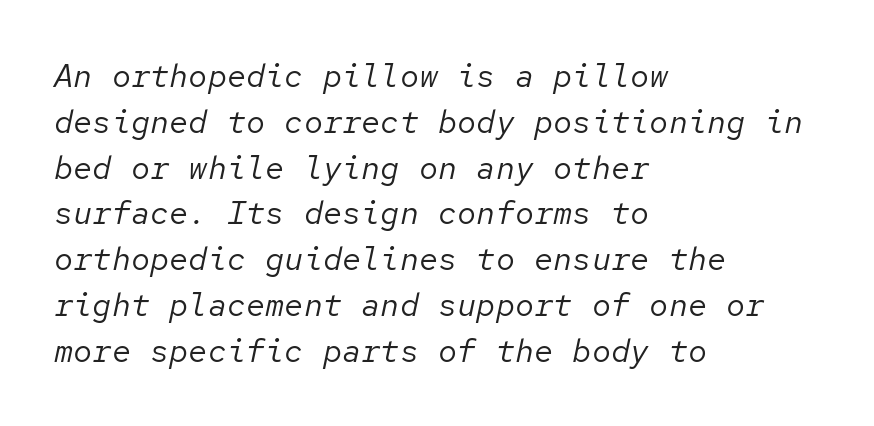
A typesetter would call this zero additional tracking. Where is the straight margin? On the left. Summary of weight: not heavy and not bold. Yep, that's italic — everything's leaning. The glyphs are unaccompanied by any horizontal stroke below them.
